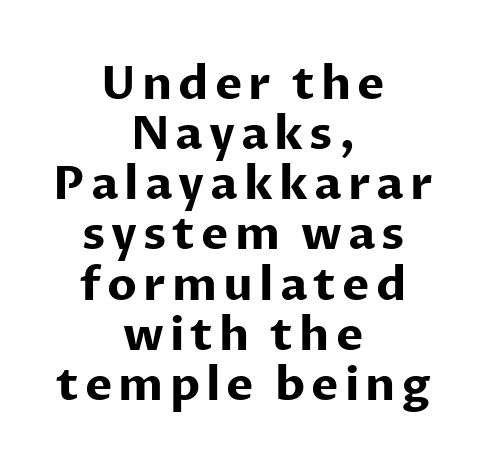
Q: Is the text bold? A: Yes.
Q: Is the text italic (slanted)? A: No, it is upright.
Q: Is the typeface a serif or a sans-serif typeface? A: Sans-serif.
Q: Is the text underlined? A: No.
Q: How is the paragraph aligned? A: Centered.
Q: Is the spacing between lines tight, normal or loose? A: Tight.
Q: Width (condensed, normal, or wide)? A: Normal.
Q: Stroke contrast? A: Low.
Q: x-height? A: Medium.
Q: Monospaced? A: No.
